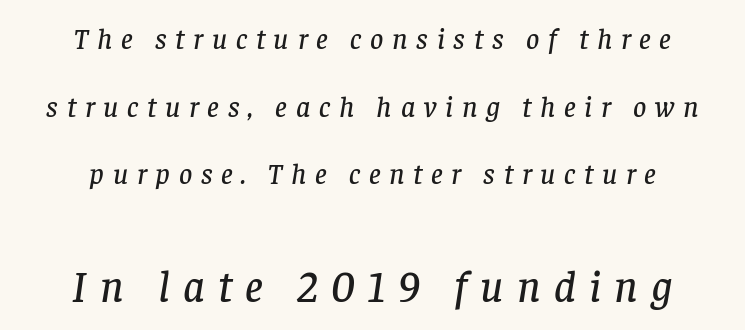
The paragraph has two soft edges and a firm central axis. Slant detected: the letters are inclined. Does the type have serifs? Yes, each stem ends in a small foot. Is the lower block the larger one? Yes — the lower block carries the bigger type.
